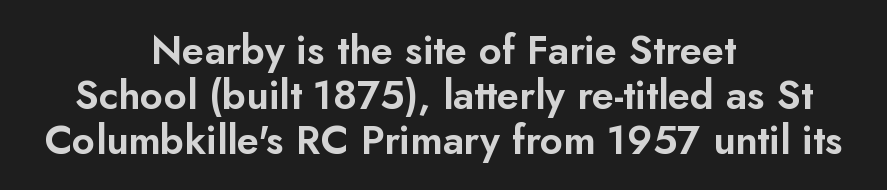
Q: Is the text italic (slanted)? A: No, it is upright.
Q: Is the typeface a serif or a sans-serif typeface? A: Sans-serif.
Q: Is the text underlined? A: No.
Q: How is the paragraph aligned? A: Centered.
Q: Is the spacing between letters normal or unusually wide? A: Normal.
Q: Is the spacing between lines tight, normal or loose? A: Tight.
Q: Width (condensed, normal, or wide)? A: Normal.
Q: Stroke contrast? A: Low.
Q: x-height? A: Small.
Q: Monospaced? A: No.
